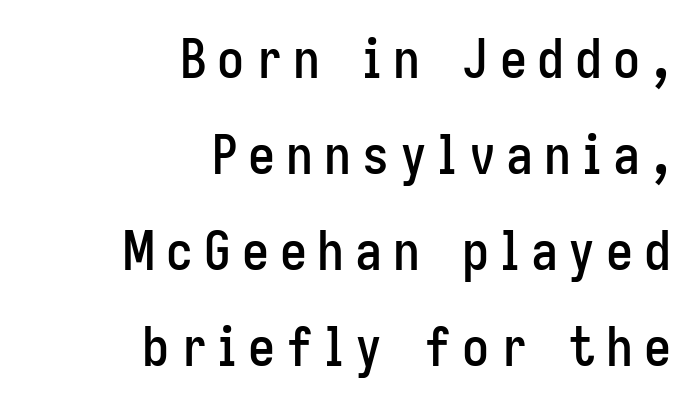
Q: Is the text italic (slanted)? A: No, it is upright.
Q: Is the typeface a serif or a sans-serif typeface? A: Sans-serif.
Q: Is the text underlined? A: No.
Q: How is the paragraph aligned? A: Right-aligned.
Q: Is the spacing between letters normal or unusually wide? A: Unusually wide.
Q: Width (condensed, normal, or wide)? A: Condensed.
Q: Stroke contrast? A: Low.
Q: x-height? A: Medium.
Q: Monospaced? A: No.
